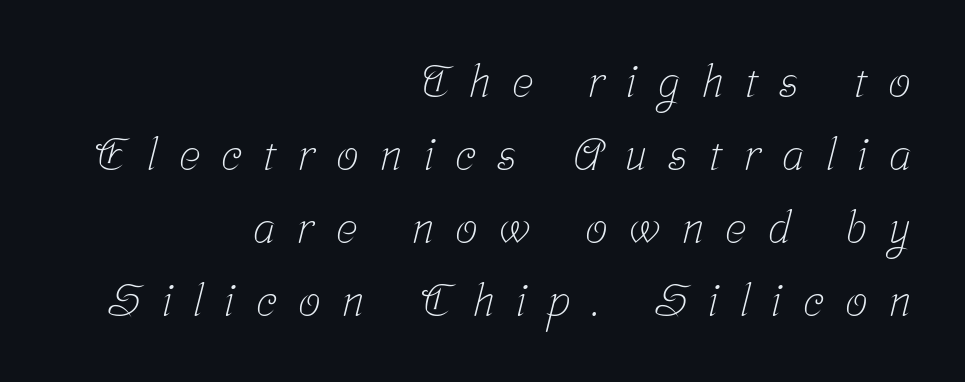
{"serif": "yes", "bold": "no", "weight": "light", "width": "condensed", "stroke_contrast": "low", "x_height": "medium", "monospaced": "no", "underline": "no", "align": "right", "line_spacing": "normal", "line_spacing_ratio": 1.62, "letter_spacing": "wide", "letter_spacing_em": 0.48, "glyph_px": 45}
